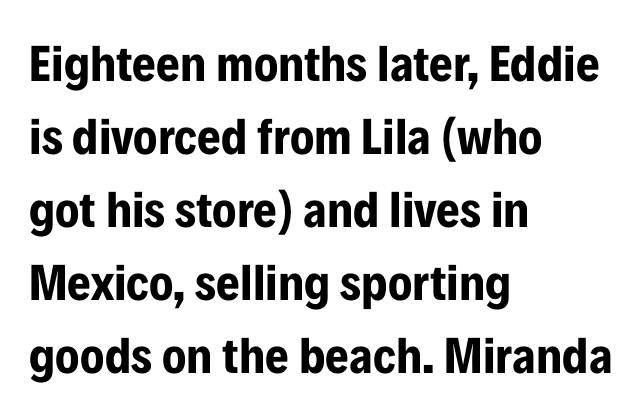
Q: Is the text bold? A: Yes.
Q: Is the text italic (slanted)? A: No, it is upright.
Q: Is the typeface a serif or a sans-serif typeface? A: Sans-serif.
Q: Is the text underlined? A: No.
Q: How is the paragraph aligned? A: Left-aligned.
Q: Is the spacing between letters normal or unusually wide? A: Normal.
Q: Is the spacing between lines tight, normal or loose? A: Normal.
Q: Width (condensed, normal, or wide)? A: Condensed.
Q: Stroke contrast? A: Low.
Q: x-height? A: Medium.
Q: Monospaced? A: No.
